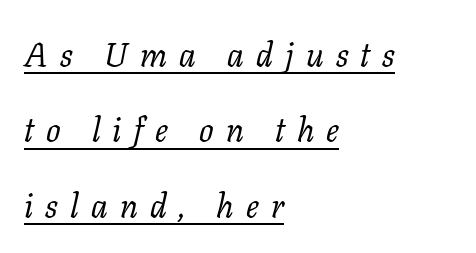
Q: Is the text bold? A: No.
Q: Is the text italic (slanted)? A: Yes, it leans right by about 11 degrees.
Q: Is the typeface a serif or a sans-serif typeface? A: Serif.
Q: Is the text underlined? A: Yes.
Q: How is the paragraph aligned? A: Left-aligned.
Q: Is the spacing between letters normal or unusually wide? A: Unusually wide.
Q: Is the spacing between lines tight, normal or loose? A: Loose.
Q: Width (condensed, normal, or wide)? A: Normal.
Q: Stroke contrast? A: Low.
Q: x-height? A: Medium.
Q: Monospaced? A: No.
